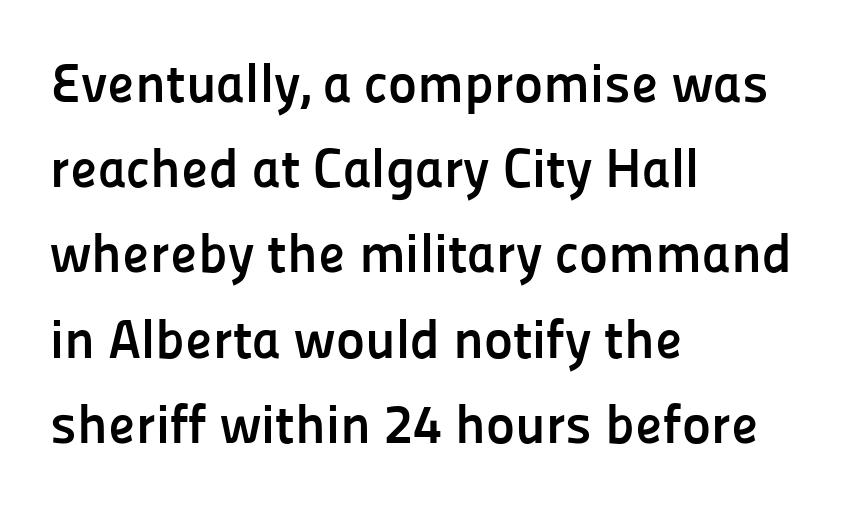
{"serif": "no", "italic": "no", "bold": "yes", "weight": "semibold", "width": "normal", "stroke_contrast": "low", "x_height": "medium", "monospaced": "no", "underline": "no", "align": "left", "line_spacing": "normal", "line_spacing_ratio": 1.55, "letter_spacing": "normal", "letter_spacing_em": 0.0, "glyph_px": 55}
